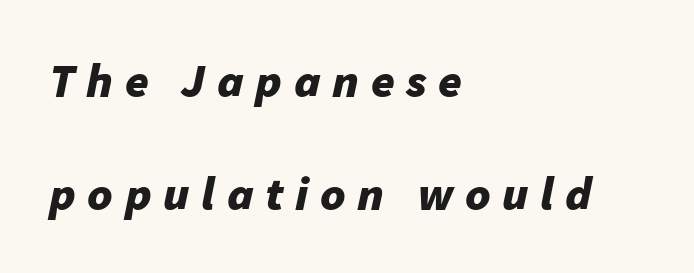
Q: Is the text bold? A: Yes.
Q: Is the text italic (slanted)? A: Yes, it leans right by about 11 degrees.
Q: Is the text underlined? A: No.
Q: How is the paragraph aligned? A: Left-aligned.
Q: Is the spacing between letters normal or unusually wide? A: Unusually wide.
Q: Is the spacing between lines tight, normal or loose? A: Loose.
Q: Width (condensed, normal, or wide)? A: Normal.
Q: Stroke contrast? A: Low.
Q: x-height? A: Medium.
Q: Monospaced? A: No.
